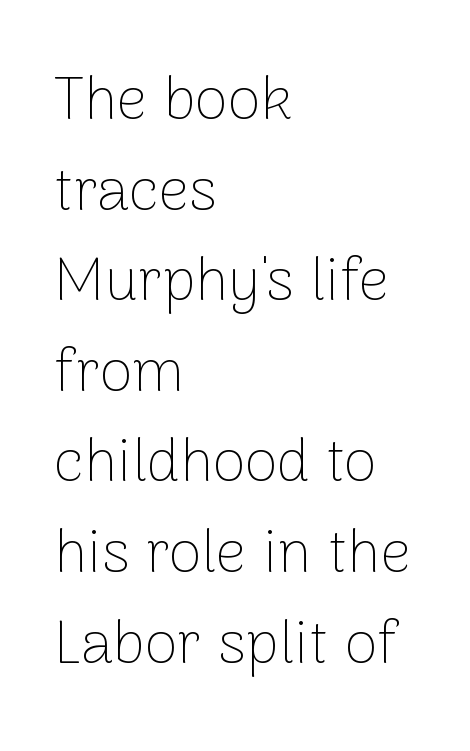
The image shows 60 px thin sans-serif type, upright; set left-aligned, normal line spacing (1.51x), normal letter spacing, not underlined; low stroke contrast and a medium x-height.
